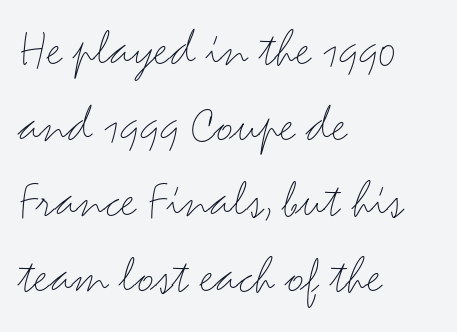
Q: Is the text bold? A: No.
Q: Is the text italic (slanted)? A: Yes.
Q: Is the typeface a serif or a sans-serif typeface? A: Sans-serif.
Q: Is the text underlined? A: No.
Q: How is the paragraph aligned? A: Left-aligned.
Q: Is the spacing between letters normal or unusually wide? A: Normal.
Q: Is the spacing between lines tight, normal or loose? A: Normal.
Q: Width (condensed, normal, or wide)? A: Wide.
Q: Stroke contrast? A: Medium.
Q: x-height? A: Small.
Q: Monospaced? A: No.
